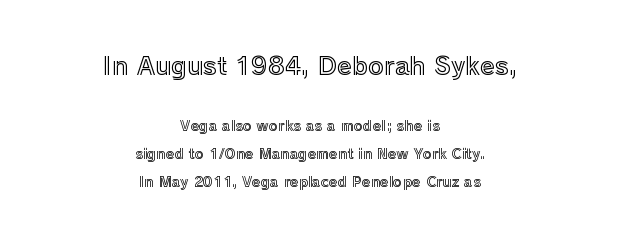
{"italic": "no", "underline": "no", "align": "center", "line_spacing": "loose", "line_spacing_ratio": 2.0, "letter_spacing": "normal", "letter_spacing_em": 0.0, "larger_block": "first", "size_ratio": 1.71, "glyph_px": 24}
